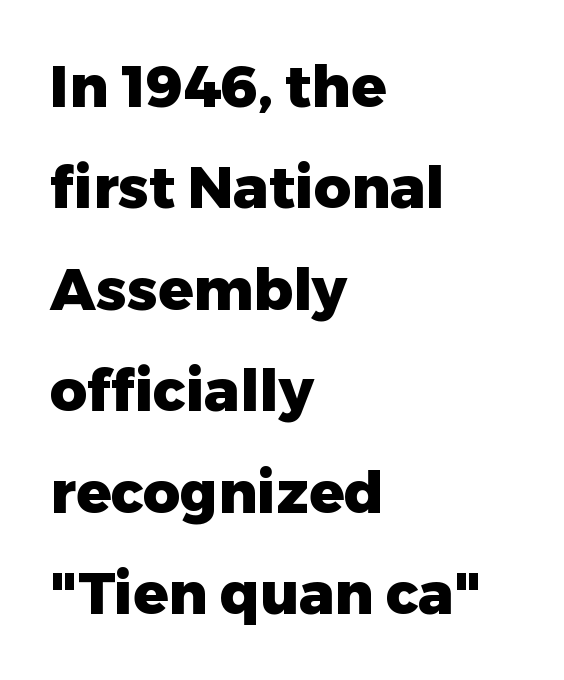
Tracking value appears to be zero — textbook default spacing. Descenders are the only things crossing below the line. Ascenders rise straight up at ninety degrees. Visually the block forms a straight wall on the left and a jagged coastline on the right. Note: no serifs on the glyphs. Heavy, bold letterforms.
